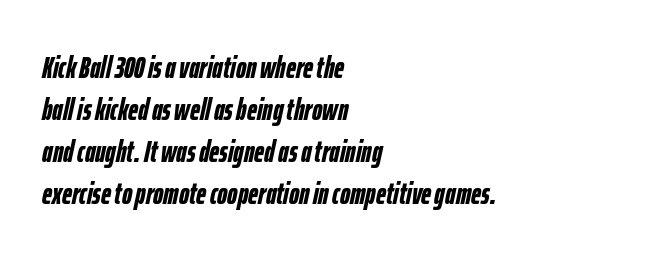
The image shows 31 px semibold, condensed type, italic (leaning right); set left-aligned, normal line spacing (1.36x), normal letter spacing, not underlined; low stroke contrast and a medium x-height.
